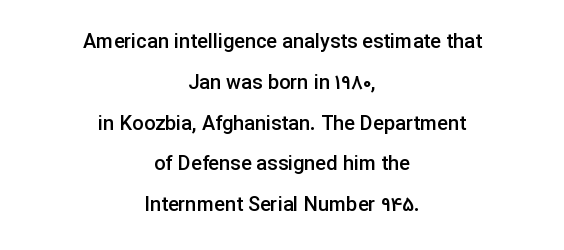
The image shows 20 px text type, upright; set centered, loose line spacing (2.04x), normal letter spacing, not underlined.
